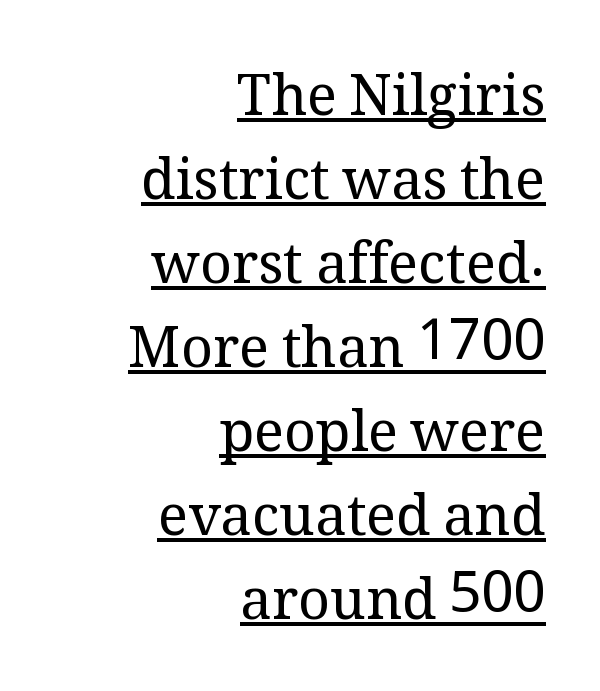
The image shows 56 px regular-weight serif type, upright; set right-aligned, normal line spacing (1.5x), normal letter spacing, underlined; medium stroke contrast and a medium x-height.
